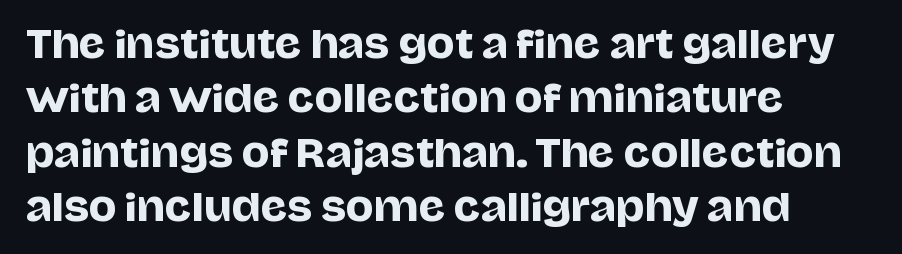
Every stem runs plumb, perpendicular to the baseline. The space directly below the letters is spotless. The designer went with a sans here, leaving each stem footless. Students, note that the glyphs here touch the page at normal intervals. Character widths vary here, with narrow letters taking less room than wide ones. The passage shown stacks its lines at a standard gap.
